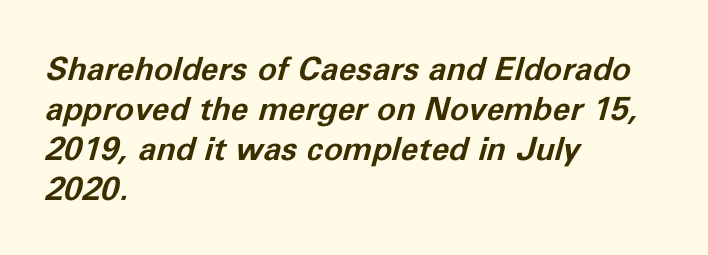
The typesetter chose a ragged-right arrangement here. The type is set solid horizontally, with unmodified tracking. This sample uses an oblique cut, with every glyph tilted off the vertical. Weight: bold.
